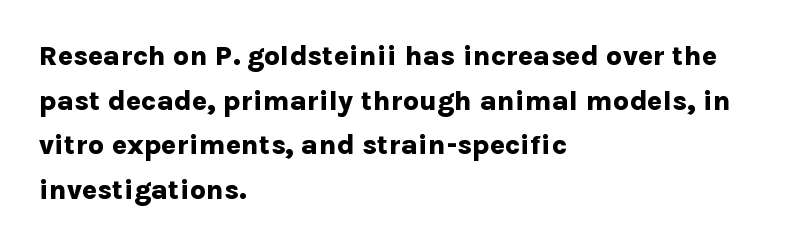
{"serif": "no", "italic": "no", "bold": "yes", "weight": "bold", "width": "normal", "stroke_contrast": "low", "x_height": "medium", "monospaced": "no", "underline": "no", "align": "left", "line_spacing": "normal", "line_spacing_ratio": 1.59, "letter_spacing": "normal", "letter_spacing_em": 0.0, "glyph_px": 28}
